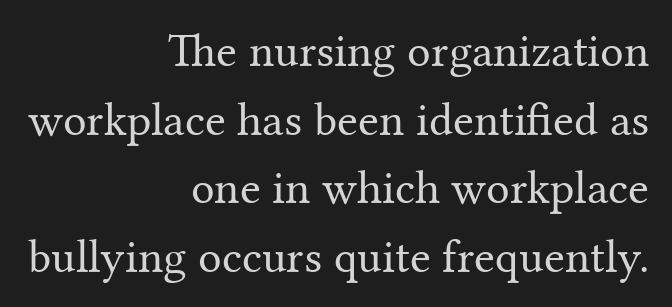
Q: Is the text bold? A: No.
Q: Is the text italic (slanted)? A: No, it is upright.
Q: Is the typeface a serif or a sans-serif typeface? A: Serif.
Q: Is the text underlined? A: No.
Q: How is the paragraph aligned? A: Right-aligned.
Q: Is the spacing between letters normal or unusually wide? A: Normal.
Q: Is the spacing between lines tight, normal or loose? A: Normal.
Q: Width (condensed, normal, or wide)? A: Normal.
Q: Stroke contrast? A: Medium.
Q: x-height? A: Medium.
Q: Monospaced? A: No.
